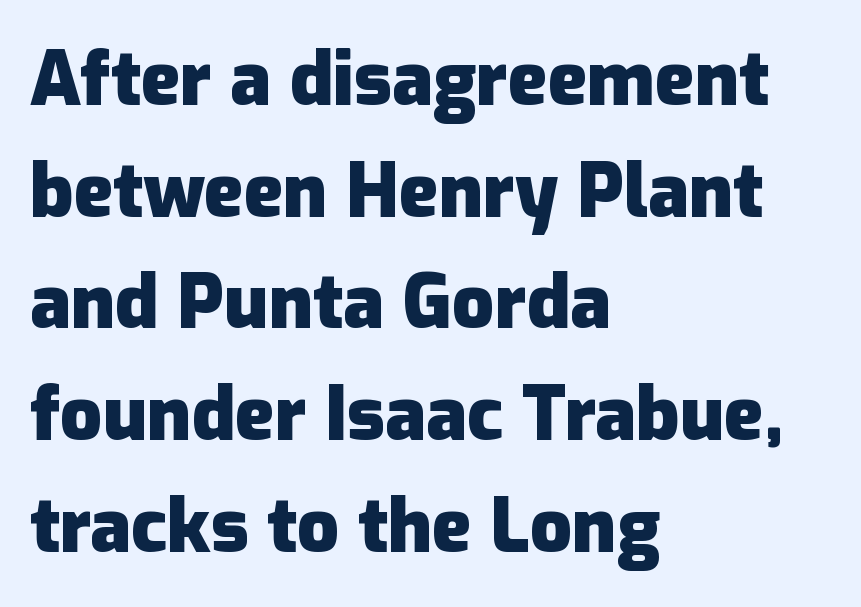
Q: Is the text bold? A: Yes.
Q: Is the text italic (slanted)? A: No, it is upright.
Q: Is the typeface a serif or a sans-serif typeface? A: Sans-serif.
Q: Is the text underlined? A: No.
Q: How is the paragraph aligned? A: Left-aligned.
Q: Is the spacing between letters normal or unusually wide? A: Normal.
Q: Is the spacing between lines tight, normal or loose? A: Normal.
Q: Width (condensed, normal, or wide)? A: Normal.
Q: Stroke contrast? A: Low.
Q: x-height? A: Medium.
Q: Monospaced? A: No.
